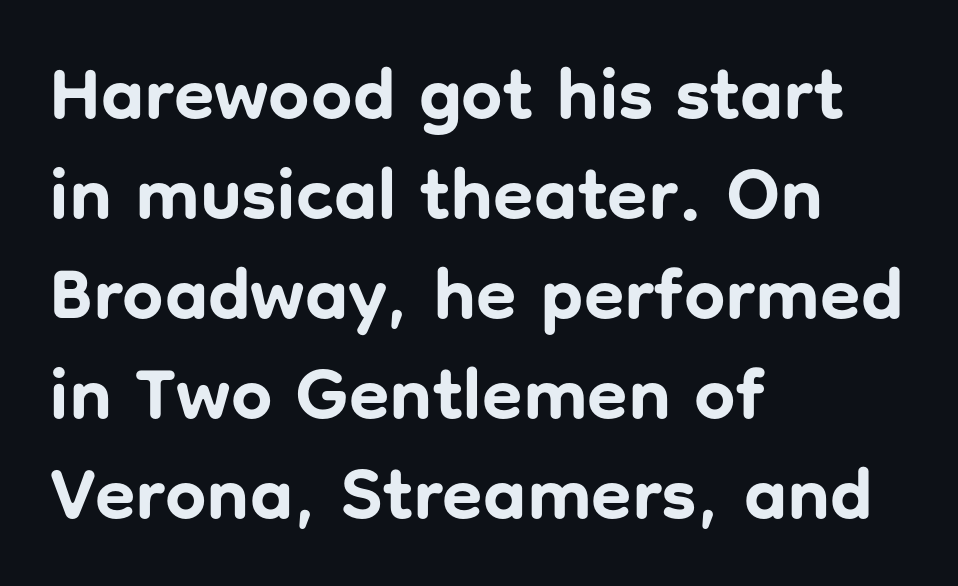
{"serif": "no", "italic": "no", "bold": "yes", "weight": "bold", "width": "normal", "stroke_contrast": "low", "x_height": "medium", "monospaced": "no", "underline": "no", "align": "left", "line_spacing": "normal", "line_spacing_ratio": 1.37, "letter_spacing": "normal", "letter_spacing_em": 0.0, "glyph_px": 73}
